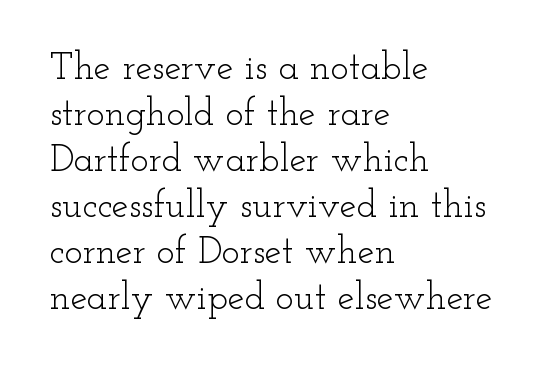
This is serif lettering, the kind often seen in printed books. These lines are rendered in a variable-pitch font. This sample uses an upright cut, with every glyph sitting square on the baseline. Which margin do the lines hug? The left one — the right edge is uneven.
